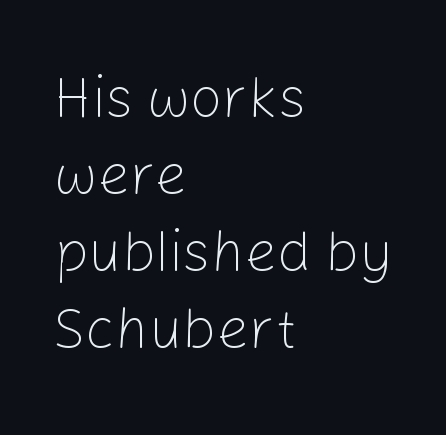
The image shows 57 px light sans-serif type, upright; set left-aligned, normal line spacing (1.35x), normal letter spacing, not underlined; low stroke contrast and a medium x-height.
